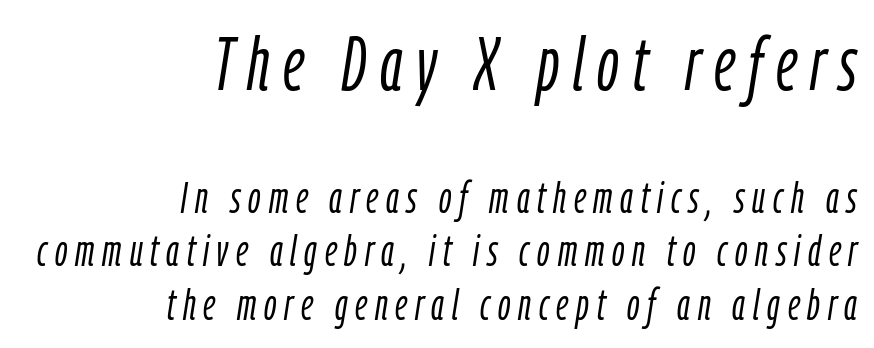
{"italic": "yes", "lean": "right", "slant_degrees": 9, "bold": "no", "weight": "light", "width": "condensed", "stroke_contrast": "low", "x_height": "medium", "monospaced": "no", "underline": "no", "align": "right", "line_spacing": "normal", "line_spacing_ratio": 1.25, "larger_block": "first", "size_ratio": 1.74, "glyph_px": 75}
